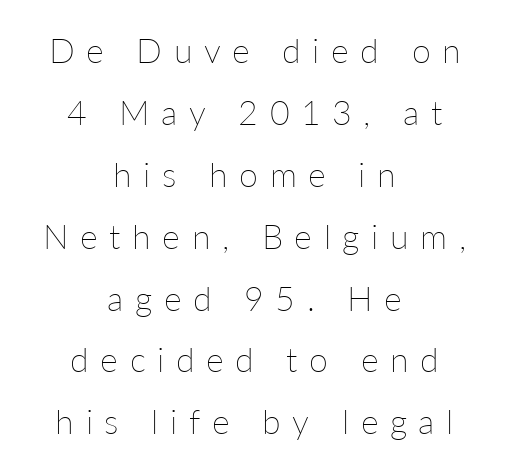
This is the regular roman posture of the typeface. Quick note: underline off. The lines are quadded center. What stands out about the letter spacing? Its width — letters are far apart. The rendering uses natural spacing where letterforms have individual widths. The face looks like a standard text weight, possibly lighter.
